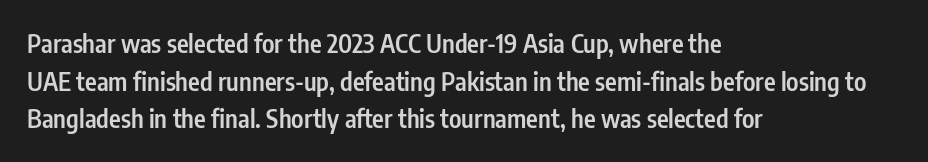
The image shows 25 px text type, upright; set left-aligned, normal line spacing (1.51x), normal letter spacing, not underlined.
